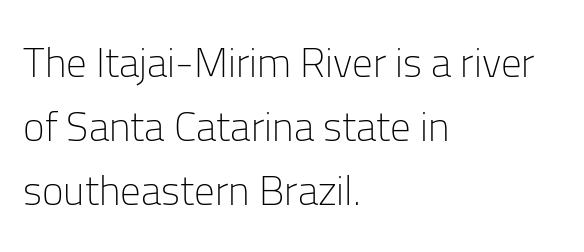
The image shows 41 px light sans-serif type, upright; set left-aligned, normal line spacing (1.56x), normal letter spacing, not underlined; low stroke contrast and a medium x-height.
